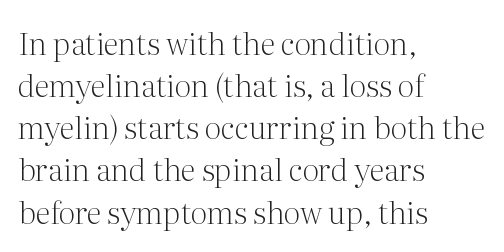
{"serif": "yes", "italic": "no", "bold": "no", "weight": "light", "width": "normal", "stroke_contrast": "medium", "x_height": "medium", "monospaced": "no", "underline": "no", "align": "left", "line_spacing": "normal", "line_spacing_ratio": 1.36, "letter_spacing": "normal", "letter_spacing_em": 0.0, "glyph_px": 31}
